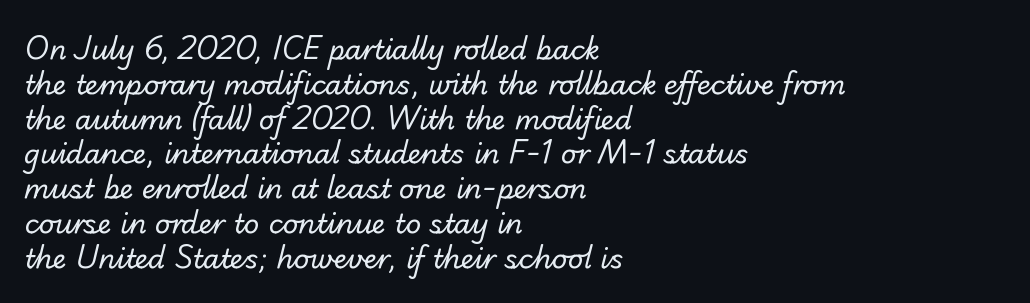
{"bold": "no", "underline": "no", "align": "left", "line_spacing": "normal", "line_spacing_ratio": 1.29, "letter_spacing": "normal", "letter_spacing_em": 0.0, "glyph_px": 27}
